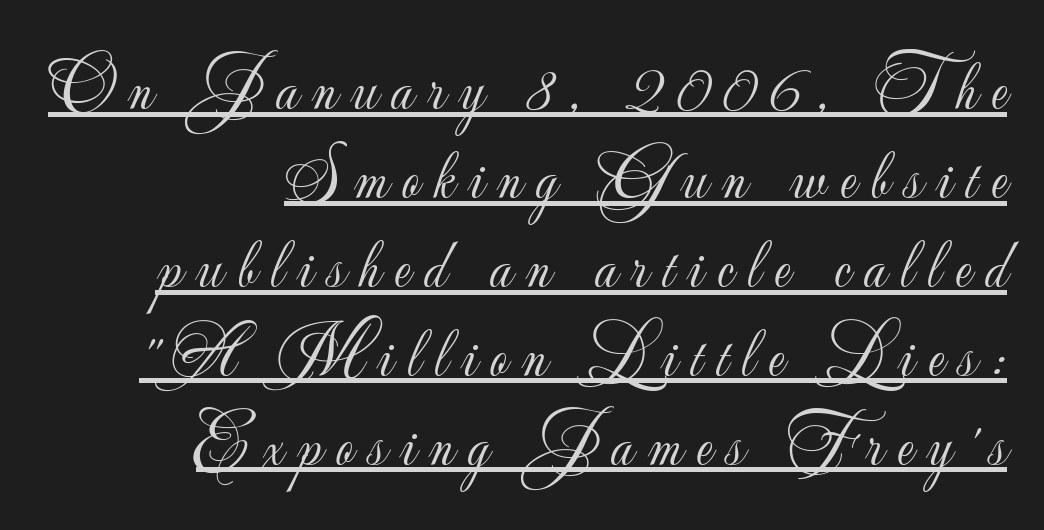
Alignment: flush right. The face used here is proportionally spaced, like ordinary book or web type. The letters carry no serifs — their stems end cleanly without finishing strokes. Compared with undecorated copy, this sample adds a rule below the words.
